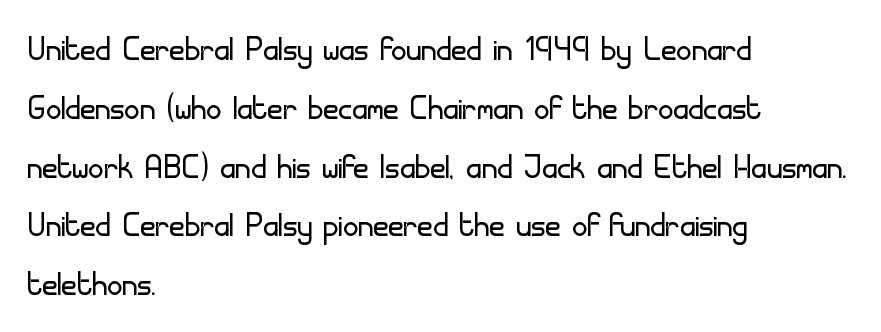
{"serif": "no", "italic": "no", "bold": "no", "weight": "light", "width": "normal", "stroke_contrast": "low", "x_height": "small", "monospaced": "no", "underline": "no", "align": "left", "line_spacing": "normal", "line_spacing_ratio": 1.4, "letter_spacing": "normal", "letter_spacing_em": 0.0, "glyph_px": 42}
